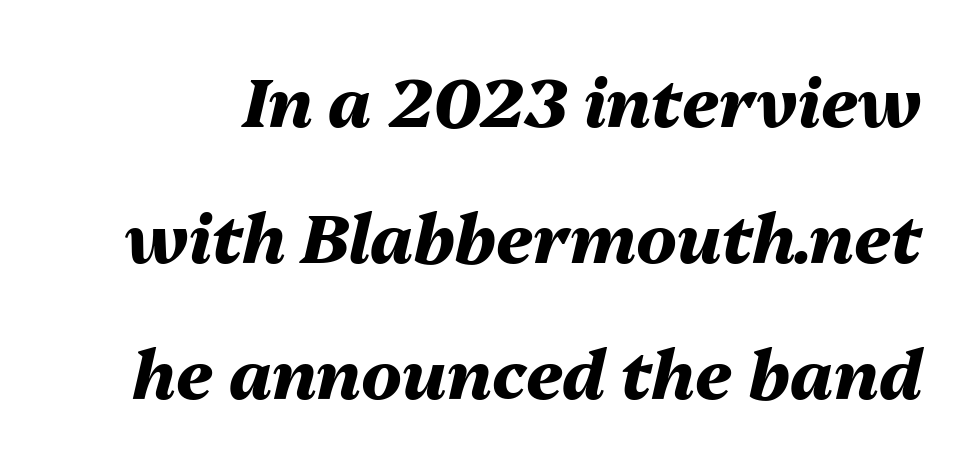
The leading is generous, giving the passage an open texture. Looking at the ascenders, they clearly lean. Quick note: underline off. A typesetter would call this zero additional tracking. The glyphs have the mass of a bold cut.
